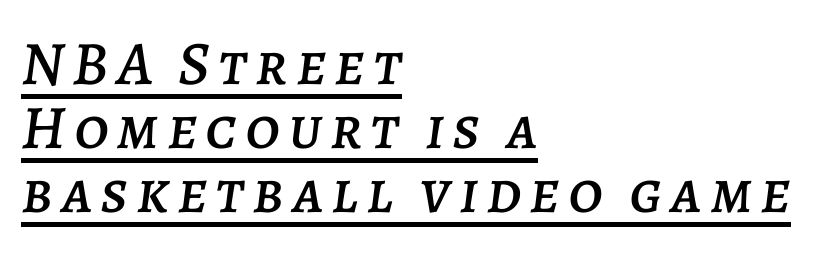
Q: Is the text italic (slanted)? A: Yes, it leans right by about 7 degrees.
Q: Is the text underlined? A: Yes.
Q: How is the paragraph aligned? A: Left-aligned.
Q: Is the spacing between lines tight, normal or loose? A: Tight.
Q: Width (condensed, normal, or wide)? A: Normal.
Q: Stroke contrast? A: Low.
Q: x-height? A: Large.
Q: Monospaced? A: No.
